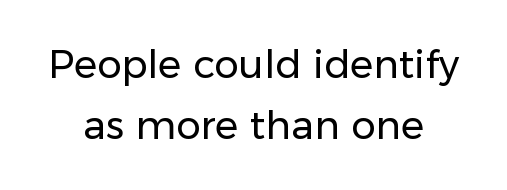
The image shows 39 px regular-weight sans-serif type, upright; set centered, normal line spacing (1.57x), normal letter spacing, not underlined; low stroke contrast and a medium x-height.
